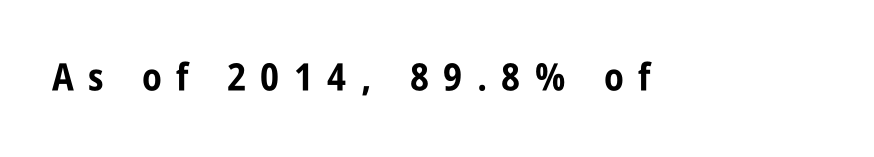
The image shows 38 px bold, condensed sans-serif type, upright; set unusually wide letter spacing (+0.38 em), not underlined; low stroke contrast and a large x-height.
